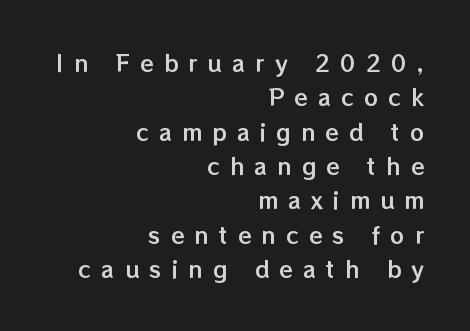
{"italic": "no", "underline": "no", "align": "right", "line_spacing": "normal", "line_spacing_ratio": 1.56, "letter_spacing": "wide", "letter_spacing_em": 0.46, "glyph_px": 22}
